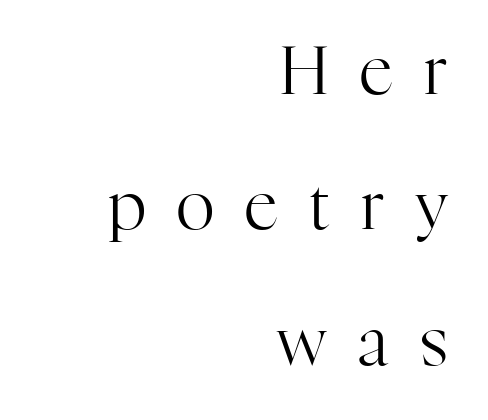
Leftover space on each line is placed entirely before the opening word. Stems here are at most as thick as an everyday book face. When letters stand straight like this, we call the style roman or upright. Check where the strokes stop: tiny serifs finish them off. Display-style spreading of the glyphs; the letterfit is very open.
